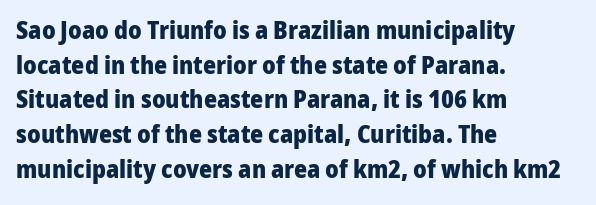
Q: Is the text bold? A: Yes.
Q: Is the text italic (slanted)? A: No, it is upright.
Q: Is the text underlined? A: No.
Q: How is the paragraph aligned? A: Left-aligned.
Q: Is the spacing between letters normal or unusually wide? A: Normal.
Q: Is the spacing between lines tight, normal or loose? A: Normal.
